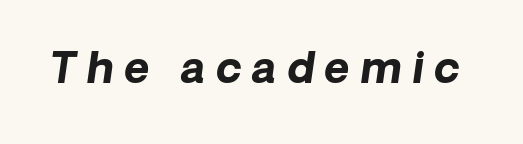
The specimen omits any rule beneath the text block's lines. The line texture is sparse and dotted thanks to wide tracking. Observe the lean: these are italic letterforms. Here the designer chose a conventional face with non-uniform glyph widths.
